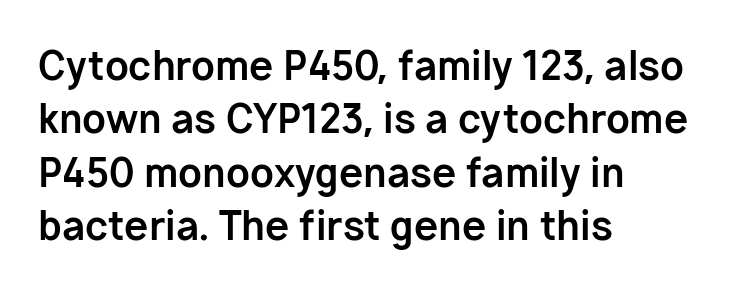
{"serif": "no", "italic": "no", "bold": "yes", "weight": "bold", "width": "normal", "stroke_contrast": "low", "x_height": "medium", "monospaced": "no", "underline": "no", "align": "left", "line_spacing": "normal", "line_spacing_ratio": 1.37, "letter_spacing": "normal", "letter_spacing_em": 0.0, "glyph_px": 39}
